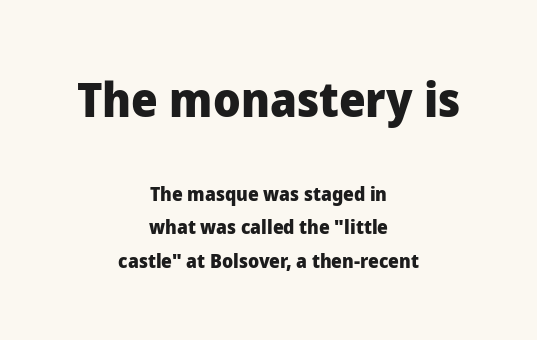
Q: Is the text bold? A: Yes.
Q: Is the text italic (slanted)? A: No, it is upright.
Q: Is the typeface a serif or a sans-serif typeface? A: Sans-serif.
Q: Is the text underlined? A: No.
Q: How is the paragraph aligned? A: Centered.
Q: Is the spacing between letters normal or unusually wide? A: Normal.
Q: Which block of text is set in a larger size, the first (top) or the second (bottom)? A: The first (top) one.
Q: Width (condensed, normal, or wide)? A: Normal.
Q: Stroke contrast? A: Low.
Q: x-height? A: Medium.
Q: Monospaced? A: No.
